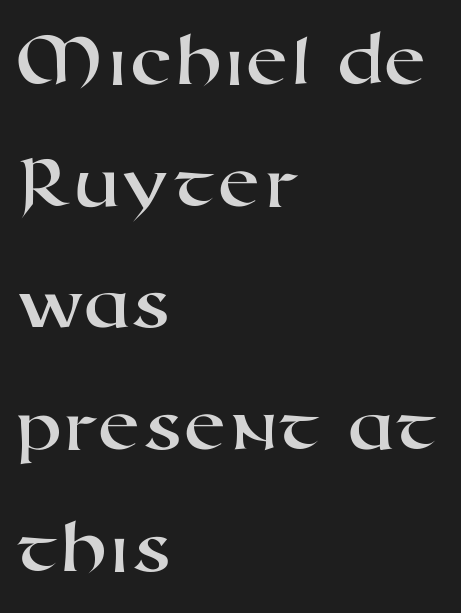
The image shows 79 px wide sans-serif type; set left-aligned, normal line spacing (1.54x), normal letter spacing, not underlined; high stroke contrast and a medium x-height.
